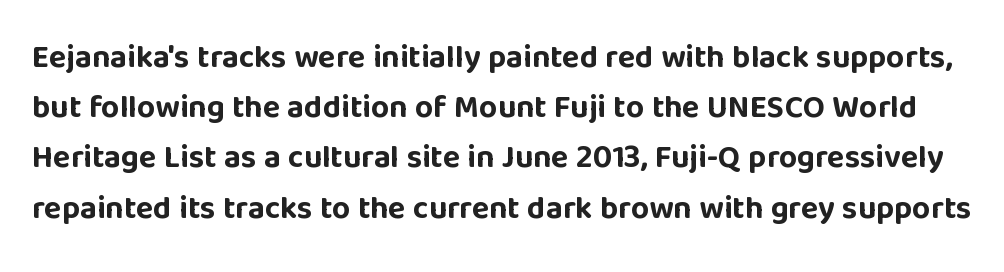
The image shows 32 px bold sans-serif type, upright; set normal line spacing (1.57x), normal letter spacing, not underlined; low stroke contrast and a large x-height.
